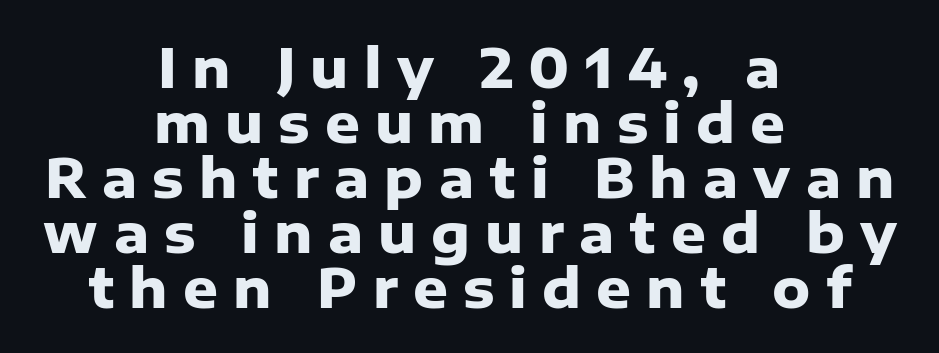
Q: Is the text bold? A: Yes.
Q: Is the text italic (slanted)? A: No, it is upright.
Q: Is the typeface a serif or a sans-serif typeface? A: Sans-serif.
Q: Is the text underlined? A: No.
Q: How is the paragraph aligned? A: Centered.
Q: Is the spacing between letters normal or unusually wide? A: Unusually wide.
Q: Is the spacing between lines tight, normal or loose? A: Tight.
Q: Width (condensed, normal, or wide)? A: Normal.
Q: Stroke contrast? A: Low.
Q: x-height? A: Medium.
Q: Monospaced? A: No.
